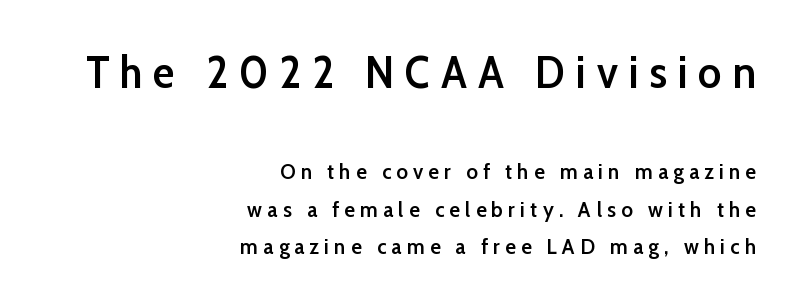
Q: Is the text bold? A: Semi-bold.
Q: Is the text italic (slanted)? A: No, it is upright.
Q: Is the typeface a serif or a sans-serif typeface? A: Sans-serif.
Q: Is the text underlined? A: No.
Q: How is the paragraph aligned? A: Right-aligned.
Q: Is the spacing between letters normal or unusually wide? A: Unusually wide.
Q: Which block of text is set in a larger size, the first (top) or the second (bottom)? A: The first (top) one.
Q: Width (condensed, normal, or wide)? A: Normal.
Q: Stroke contrast? A: Low.
Q: x-height? A: Medium.
Q: Monospaced? A: No.
